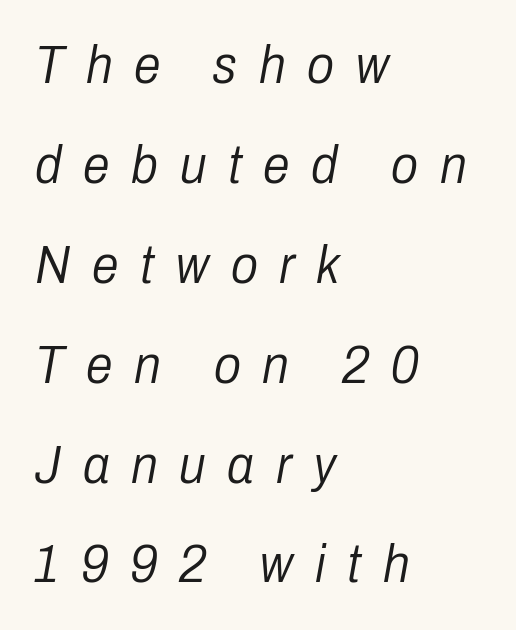
{"italic": "yes", "lean": "right", "slant_degrees": 10, "bold": "no", "weight": "light", "width": "condensed", "stroke_contrast": "low", "x_height": "medium", "monospaced": "no", "underline": "no", "align": "left", "line_spacing_ratio": 1.85, "letter_spacing": "wide", "letter_spacing_em": 0.4, "glyph_px": 54}
